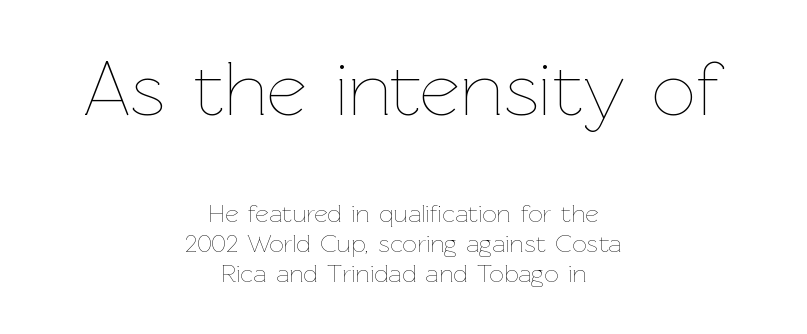
{"italic": "no", "bold": "no", "weight": "thin", "width": "normal", "stroke_contrast": "low", "x_height": "medium", "monospaced": "no", "underline": "no", "align": "center", "line_spacing_ratio": 1.16, "letter_spacing": "normal", "letter_spacing_em": 0.0, "larger_block": "first", "size_ratio": 3.0, "glyph_px": 78}
